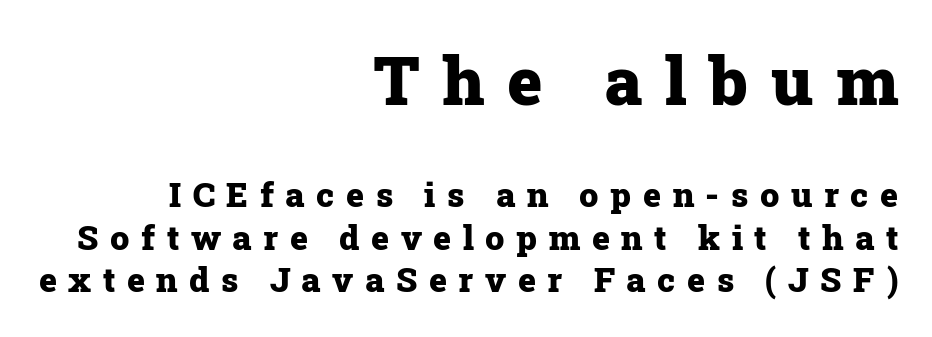
The space directly below the letters is spotless. Visually the block forms a straight wall on the right and a jagged coastline on the left. Each letter keeps its own natural width here, so spacing adapts to shape. The rendering inserts visible extra space after every character. I'd call this a serif setting — the letters wear small feet. Notice how thick the strokes are: this is what a full bold looks like.
